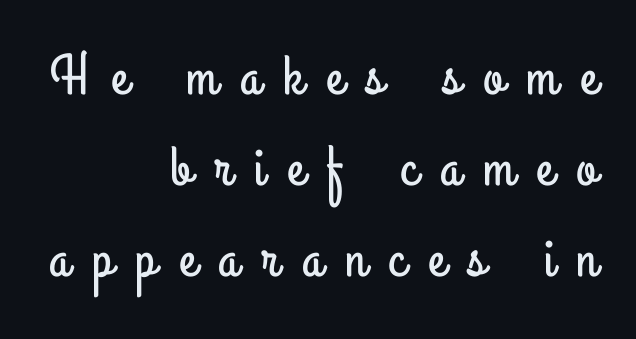
This sample uses expanded letter spacing, leaving extra air between glyphs. You can tell it's not italic because the verticals are truly vertical. What kind of face is this? One without serifs — a sans. Check the space under the baseline: it is left empty. One-word summary of the alignment: right. Regular leading.
